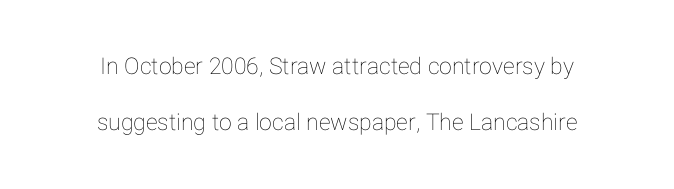
{"italic": "no", "underline": "no", "align": "center", "line_spacing": "loose", "line_spacing_ratio": 2.45, "letter_spacing": "normal", "letter_spacing_em": 0.0, "glyph_px": 23}
